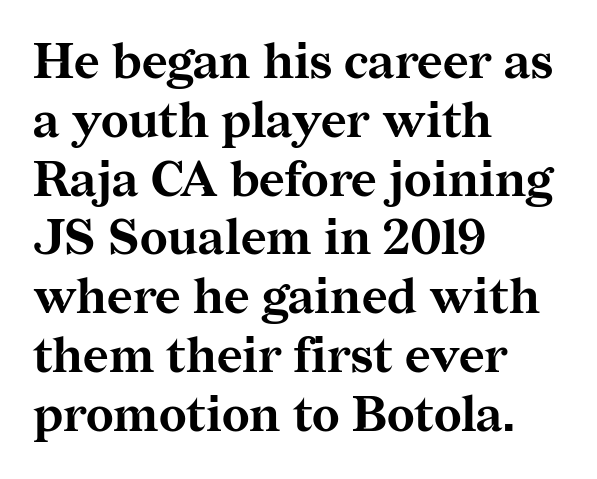
{"serif": "yes", "italic": "no", "bold": "yes", "weight": "bold", "width": "normal", "stroke_contrast": "medium", "x_height": "medium", "monospaced": "no", "underline": "no", "align": "left", "line_spacing_ratio": 1.2, "letter_spacing": "normal", "letter_spacing_em": 0.0, "glyph_px": 49}
